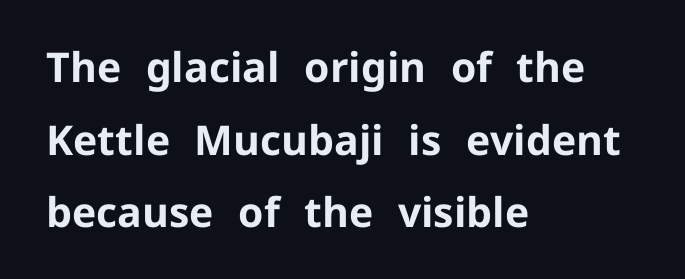
Descender tails drop into unmarked territory. A dark, heavy texture on the line: the type is bold. Spacing verdict: proportional, widths tailored to each character. Serif or sans? Sans — the stroke terminals are bare.
